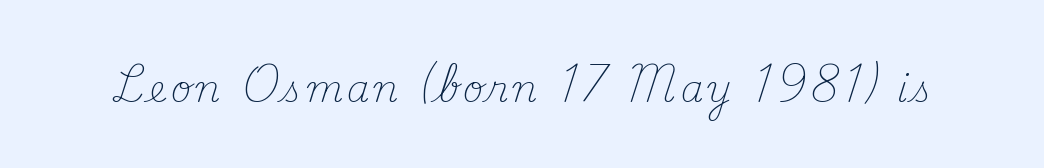
Q: Is the text bold? A: No.
Q: Is the text italic (slanted)? A: Yes.
Q: Is the typeface a serif or a sans-serif typeface? A: Serif.
Q: Is the text underlined? A: No.
Q: Width (condensed, normal, or wide)? A: Normal.
Q: Stroke contrast? A: Medium.
Q: x-height? A: Small.
Q: Monospaced? A: No.
